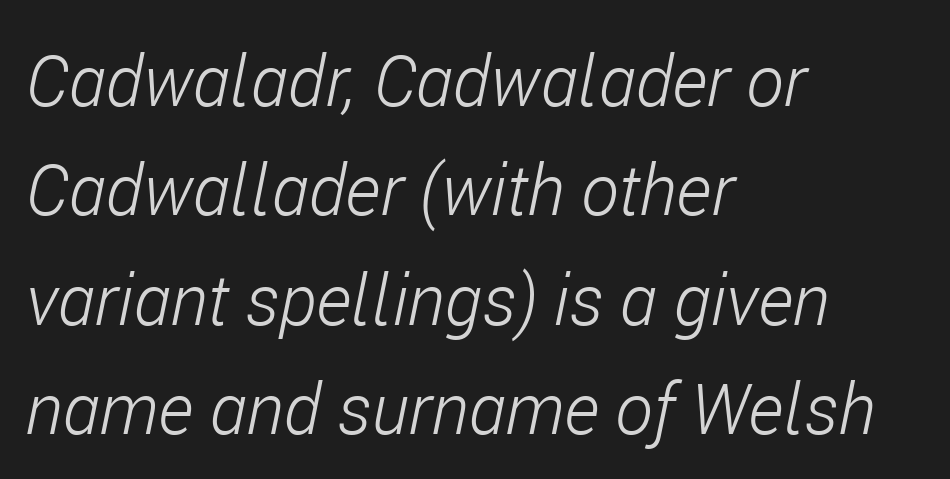
The image shows 71 px light, condensed type, italic (leaning right); set left-aligned, normal line spacing (1.54x), normal letter spacing, not underlined; low stroke contrast and a medium x-height.
